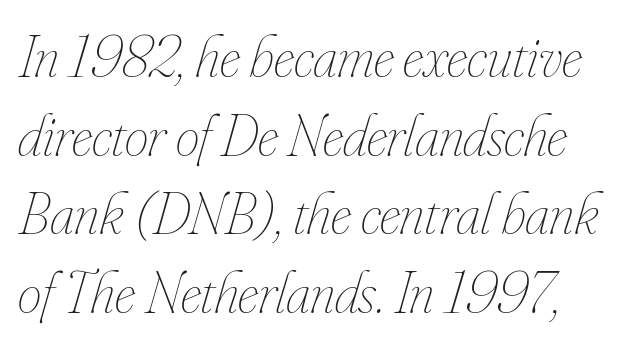
Q: Is the text bold? A: No.
Q: Is the text italic (slanted)? A: Yes, it leans right by about 16 degrees.
Q: Is the text underlined? A: No.
Q: Is the spacing between letters normal or unusually wide? A: Normal.
Q: Is the spacing between lines tight, normal or loose? A: Normal.
Q: Width (condensed, normal, or wide)? A: Condensed.
Q: Stroke contrast? A: Low.
Q: x-height? A: Small.
Q: Monospaced? A: No.
